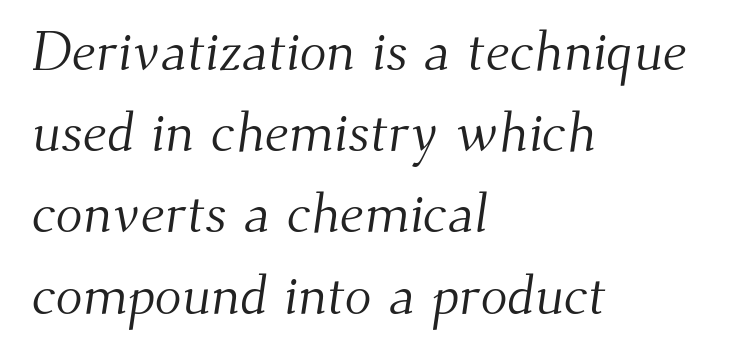
Q: Is the text bold? A: No.
Q: Is the typeface a serif or a sans-serif typeface? A: Serif.
Q: Is the text underlined? A: No.
Q: How is the paragraph aligned? A: Left-aligned.
Q: Is the spacing between letters normal or unusually wide? A: Normal.
Q: Is the spacing between lines tight, normal or loose? A: Normal.
Q: Width (condensed, normal, or wide)? A: Normal.
Q: Stroke contrast? A: Medium.
Q: x-height? A: Small.
Q: Monospaced? A: No.
